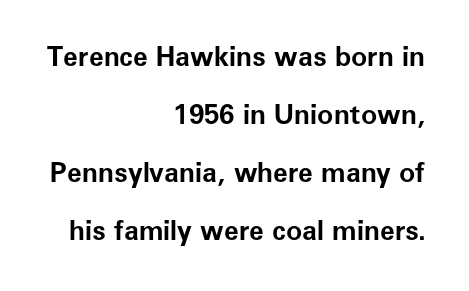
{"italic": "no", "bold": "yes", "underline": "no", "align": "right", "line_spacing": "loose", "line_spacing_ratio": 2.15, "letter_spacing": "normal", "letter_spacing_em": 0.0, "glyph_px": 27}
